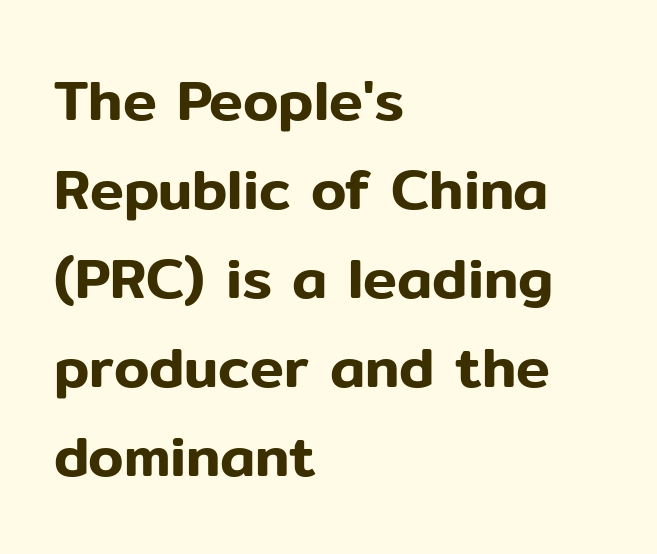
Q: Is the text italic (slanted)? A: No, it is upright.
Q: Is the typeface a serif or a sans-serif typeface? A: Sans-serif.
Q: Is the text underlined? A: No.
Q: How is the paragraph aligned? A: Left-aligned.
Q: Is the spacing between letters normal or unusually wide? A: Normal.
Q: Is the spacing between lines tight, normal or loose? A: Normal.
Q: Width (condensed, normal, or wide)? A: Normal.
Q: Stroke contrast? A: Low.
Q: x-height? A: Medium.
Q: Monospaced? A: No.
